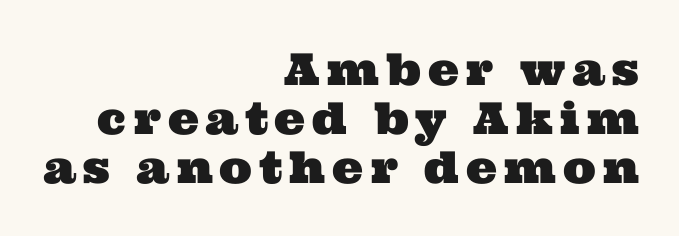
Q: Is the typeface a serif or a sans-serif typeface? A: Serif.
Q: Is the text underlined? A: No.
Q: How is the paragraph aligned? A: Right-aligned.
Q: Is the spacing between lines tight, normal or loose? A: Tight.
Q: Width (condensed, normal, or wide)? A: Wide.
Q: Stroke contrast? A: Medium.
Q: x-height? A: Medium.
Q: Monospaced? A: No.
